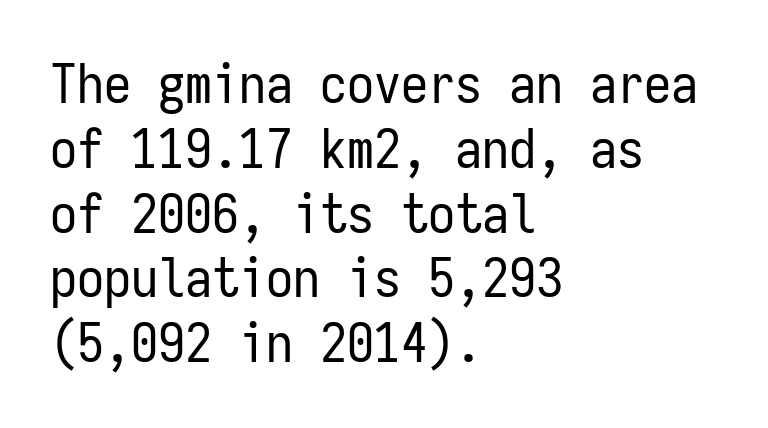
Does extra space separate the letters? No, they use regular spacing. Do the letters lean? They stand straight. Check under the words: just untouched page. Letterform terminals end flat and unadorned throughout the passage.
